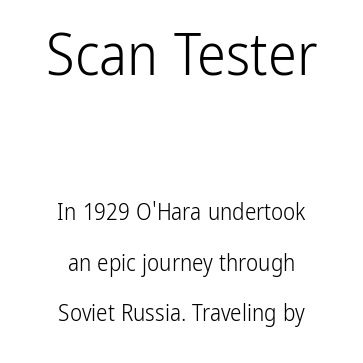
The typesetting does not lean heavy: it is not bold. Horizontally, the lines are justified to the midpoint only. Inter-character spacing is left at the font's built-in metrics. Summary of vertical rhythm: relaxed, with wide interline spacing.
